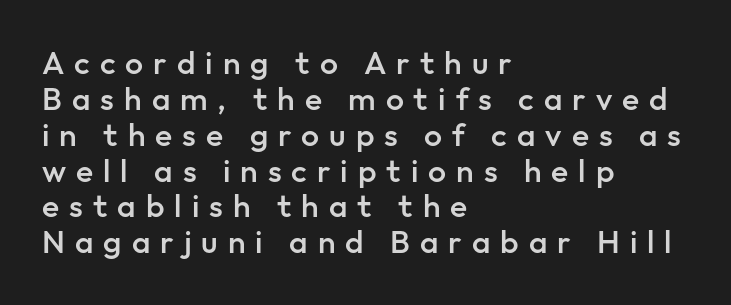
Q: Is the text bold? A: Semi-bold.
Q: Is the text italic (slanted)? A: No, it is upright.
Q: Is the typeface a serif or a sans-serif typeface? A: Sans-serif.
Q: Is the text underlined? A: No.
Q: How is the paragraph aligned? A: Left-aligned.
Q: Is the spacing between letters normal or unusually wide? A: Unusually wide.
Q: Is the spacing between lines tight, normal or loose? A: Tight.
Q: Width (condensed, normal, or wide)? A: Normal.
Q: Stroke contrast? A: Low.
Q: x-height? A: Medium.
Q: Monospaced? A: No.
